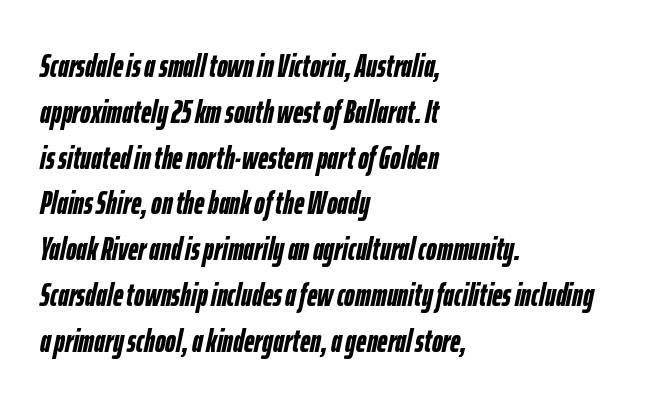
The image shows 32 px semibold, condensed type, italic (leaning right); set left-aligned, normal line spacing (1.43x), normal letter spacing, not underlined; low stroke contrast and a medium x-height.
